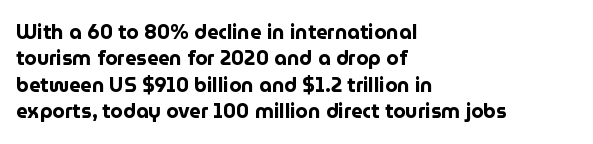
Q: Is the text bold? A: Yes.
Q: Is the text italic (slanted)? A: No, it is upright.
Q: Is the text underlined? A: No.
Q: How is the paragraph aligned? A: Left-aligned.
Q: Is the spacing between letters normal or unusually wide? A: Normal.
Q: Is the spacing between lines tight, normal or loose? A: Normal.
